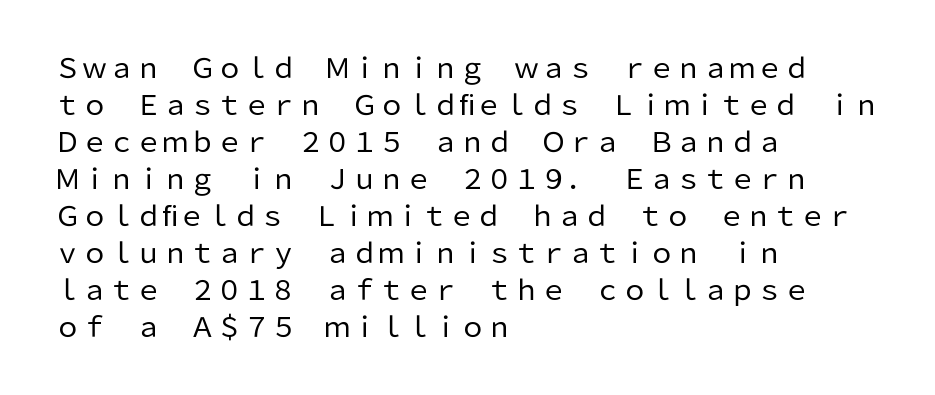
{"italic": "no", "bold": "no", "underline": "no", "align": "left", "line_spacing": "normal", "line_spacing_ratio": 1.37, "letter_spacing": "normal", "letter_spacing_em": 0.0, "glyph_px": 27}
